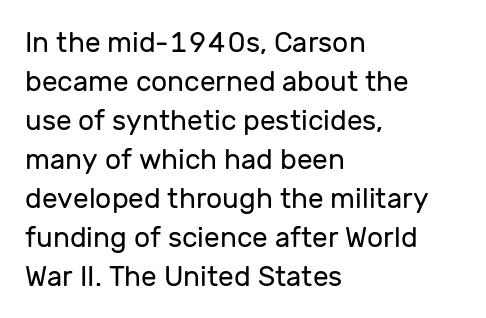
Leftover space on each line is placed entirely after the last word. This rendering leaves character spacing at its baseline value. Quick note: not italic, upright. The specimen omits any rule beneath the text block's lines. The rendering uses a moderate line-height, typical for paragraphs.
